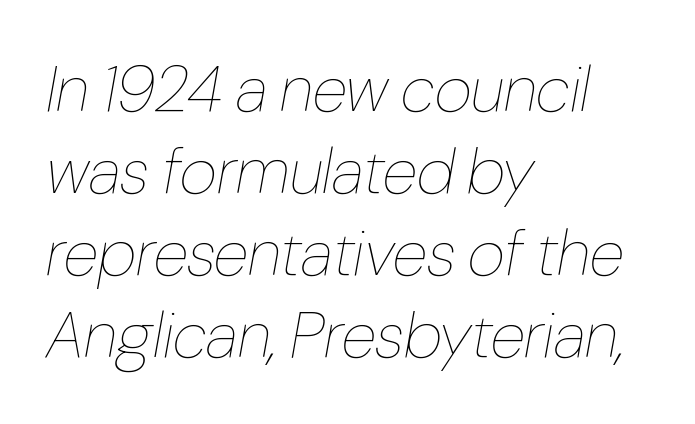
{"italic": "yes", "lean": "right", "slant_degrees": 10, "bold": "no", "weight": "thin", "width": "condensed", "stroke_contrast": "low", "x_height": "medium", "monospaced": "no", "underline": "no", "align": "left", "line_spacing": "normal", "line_spacing_ratio": 1.26, "letter_spacing": "normal", "letter_spacing_em": 0.0, "glyph_px": 65}
